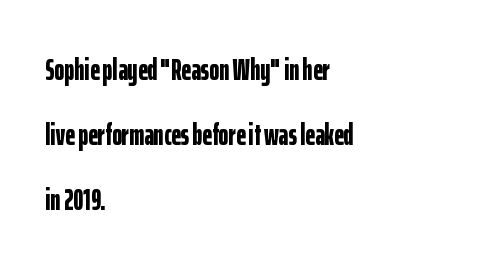
The strip under each line holds only bare page. The leading is generous, giving the passage an open texture. The characters look thick and weighty, a clear bold. Serifs: no, the terminals of the letterforms are clean. Ordinary non-slanted type is in use.
